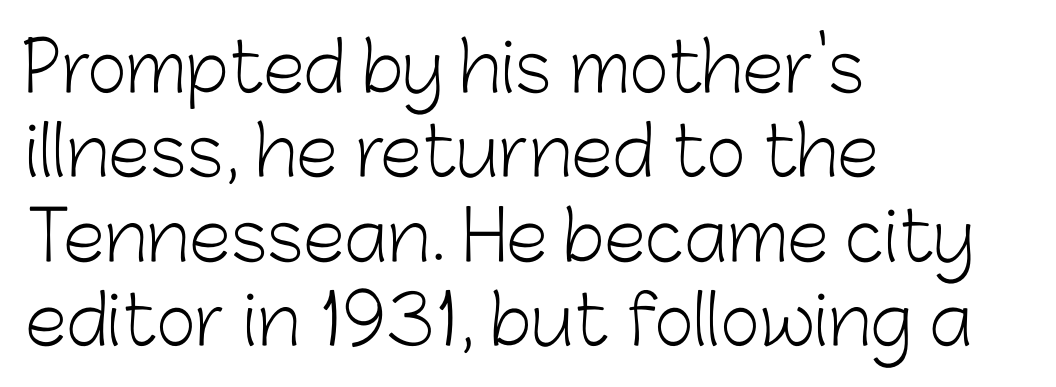
{"serif": "no", "italic": "no", "bold": "no", "weight": "light", "width": "normal", "stroke_contrast": "low", "x_height": "medium", "monospaced": "no", "underline": "no", "align": "left", "line_spacing_ratio": 1.24, "letter_spacing": "normal", "letter_spacing_em": 0.0, "glyph_px": 68}
